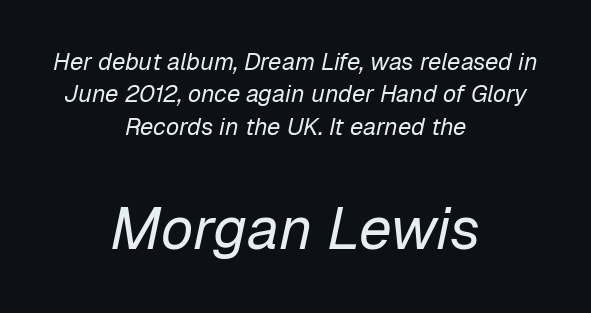
Q: Is the text bold? A: No.
Q: Is the text italic (slanted)? A: Yes, it leans right by about 12 degrees.
Q: Is the text underlined? A: No.
Q: How is the paragraph aligned? A: Centered.
Q: Is the spacing between letters normal or unusually wide? A: Normal.
Q: Is the spacing between lines tight, normal or loose? A: Normal.
Q: Which block of text is set in a larger size, the first (top) or the second (bottom)? A: The second (bottom) one.
Q: Width (condensed, normal, or wide)? A: Normal.
Q: Stroke contrast? A: Low.
Q: x-height? A: Medium.
Q: Monospaced? A: No.
